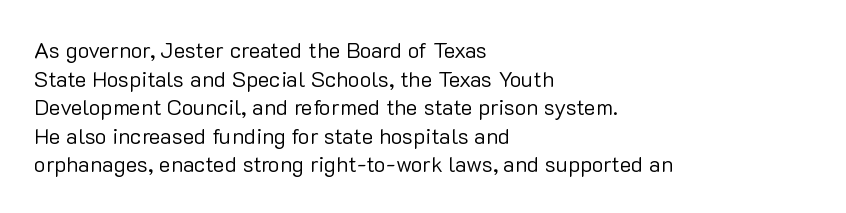
The image shows 22 px text type, upright; set left-aligned, normal line spacing (1.3x), normal letter spacing, not underlined.
